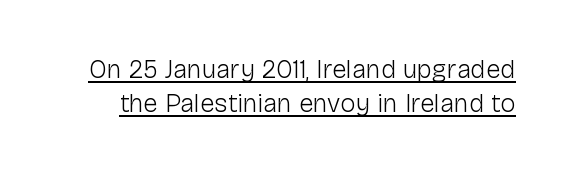
Descenders here cross a horizontal rule under the line. A typesetter would call this leading conventional body-copy spacing. Italic: no, the glyphs are upright roman. These glyphs show unthickened strokes, regular width or finer.
